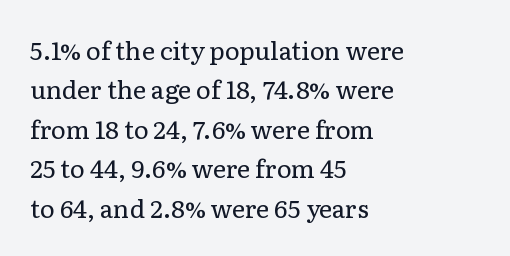
The image shows 25 px text type, upright; set left-aligned, normal line spacing (1.58x), normal letter spacing, not underlined.
